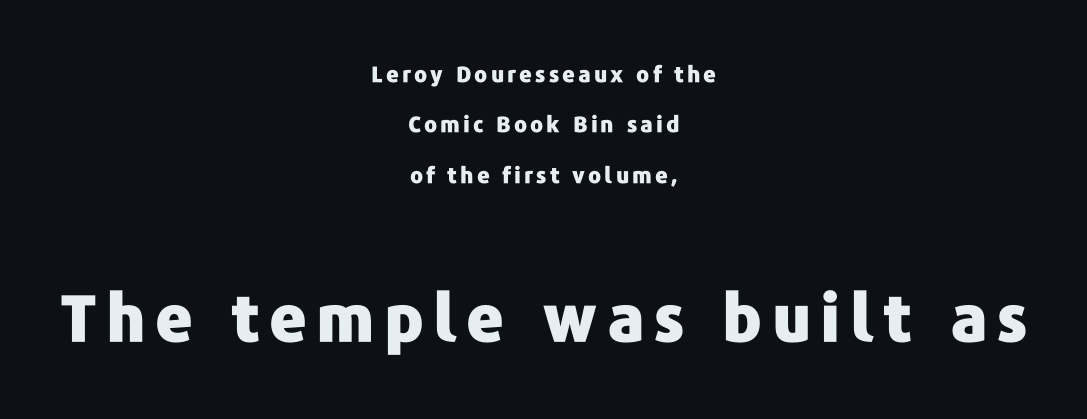
{"serif": "no", "italic": "no", "bold": "yes", "weight": "heavy", "width": "normal", "stroke_contrast": "low", "x_height": "medium", "monospaced": "no", "underline": "no", "align": "center", "line_spacing": "loose", "line_spacing_ratio": 2.29, "larger_block": "second", "size_ratio": 2.95, "glyph_px": 65}
